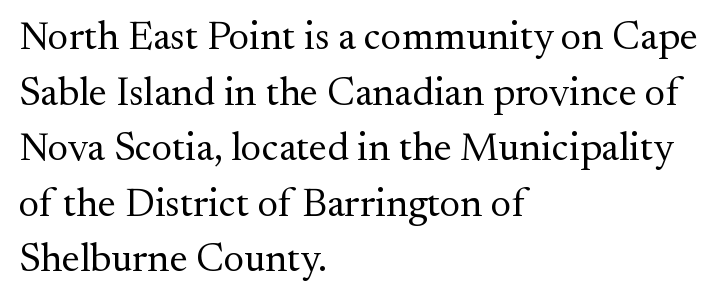
The image shows 40 px regular-weight serif type, upright; set left-aligned, normal line spacing (1.39x), normal letter spacing, not underlined; medium stroke contrast and a small x-height.
